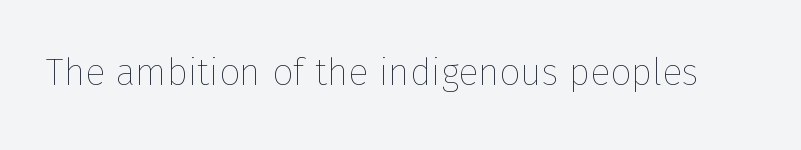
Looks like regular typesetting: each glyph gets only the width it needs. The passage shown is not bold in any degree. These lines keep a tight, regular rhythm from letter to letter. The font's upright variant was chosen for this text. Just letters on the line, the space beneath them empty.
